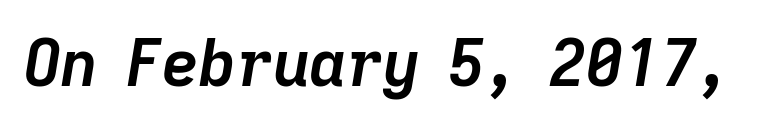
Q: Is the text bold? A: Yes.
Q: Is the text italic (slanted)? A: Yes, it leans right by about 9 degrees.
Q: Is the text underlined? A: No.
Q: Is the spacing between letters normal or unusually wide? A: Normal.
Q: Width (condensed, normal, or wide)? A: Normal.
Q: Stroke contrast? A: Low.
Q: x-height? A: Medium.
Q: Monospaced? A: No.
